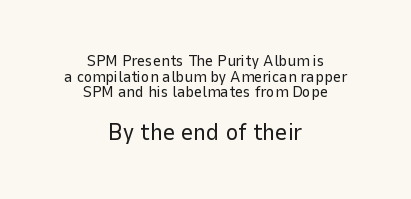
The image shows 24 px text type, upright; set centered, tight line spacing (0.98x), normal letter spacing, not underlined; the second (bottom) block is 1.5x larger.
